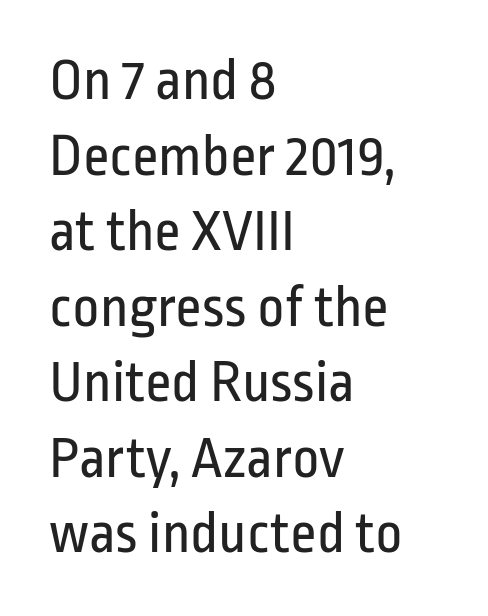
Does the leading feel generous? No, just average. The face used here is proportionally spaced, like ordinary book or web type. The passage shown is typeset with a sans-serif family. Check the space under the baseline: it is left empty. If you drew a ruler down the left edge, every line would touch it. Nope, not italic — everything's standing straight.
